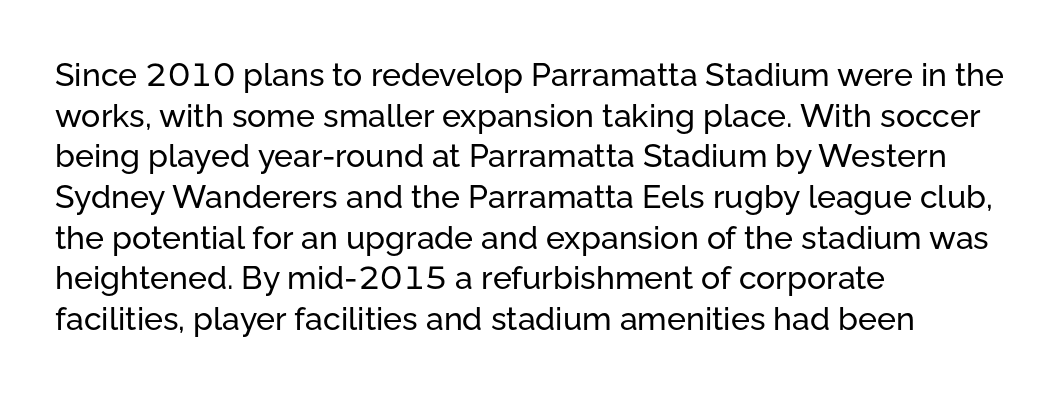
Type without underlining. Does extra space separate the letters? No, they use regular spacing. How would I describe the line gaps? Plain and ordinary. The passage shown is typeset with a sans-serif family. Do the characters align in a grid? No, the font is proportional. Is the block centered? No — it sits flush against the left margin.
